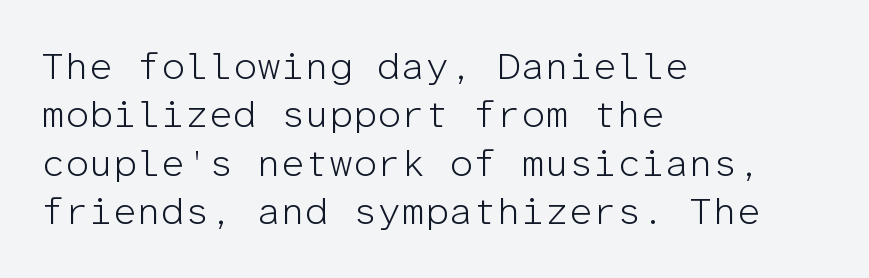
The image shows 38 px light sans-serif type, upright, monospaced; set left-aligned, normal line spacing (1.27x), normal letter spacing, not underlined; low stroke contrast and a medium x-height.
